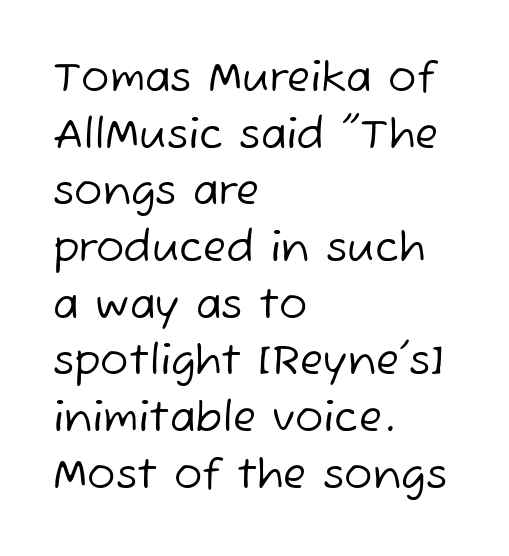
The image shows 42 px regular-weight sans-serif type; set left-aligned, normal line spacing (1.35x), normal letter spacing, not underlined; low stroke contrast and a medium x-height.
